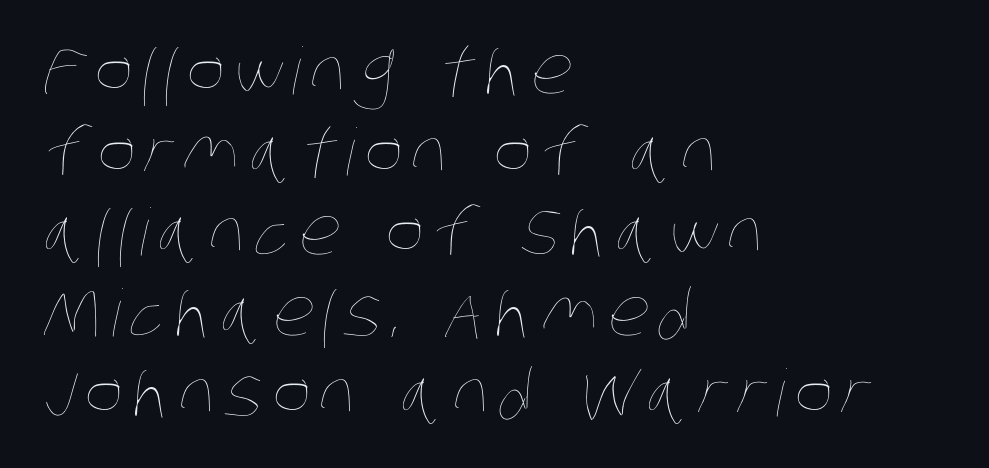
Just letters on the line, the space beneath them empty. These glyphs show unthickened strokes, regular width or finer. Each letter keeps its own natural width here, so spacing adapts to shape. Is the block centered? No — it sits flush against the left margin.
